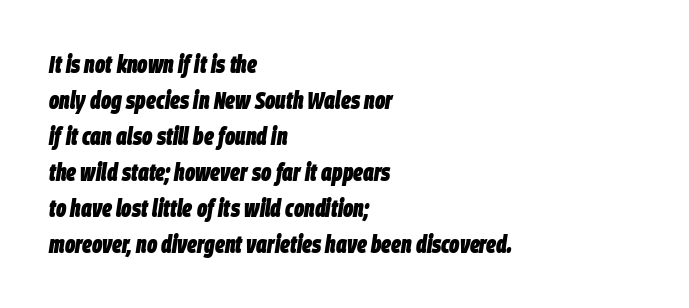
Q: Is the text bold? A: Yes.
Q: Is the text italic (slanted)? A: Yes, it leans right by about 9 degrees.
Q: Is the text underlined? A: No.
Q: How is the paragraph aligned? A: Left-aligned.
Q: Is the spacing between letters normal or unusually wide? A: Normal.
Q: Is the spacing between lines tight, normal or loose? A: Normal.
